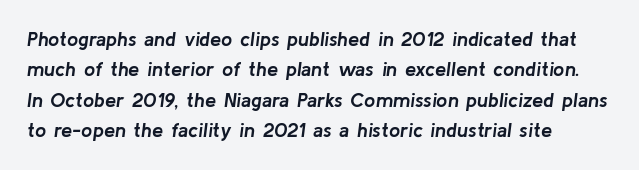
The image shows 20 px bold type, italic (leaning right); set left-aligned, normal line spacing (1.52x), normal letter spacing, not underlined.
